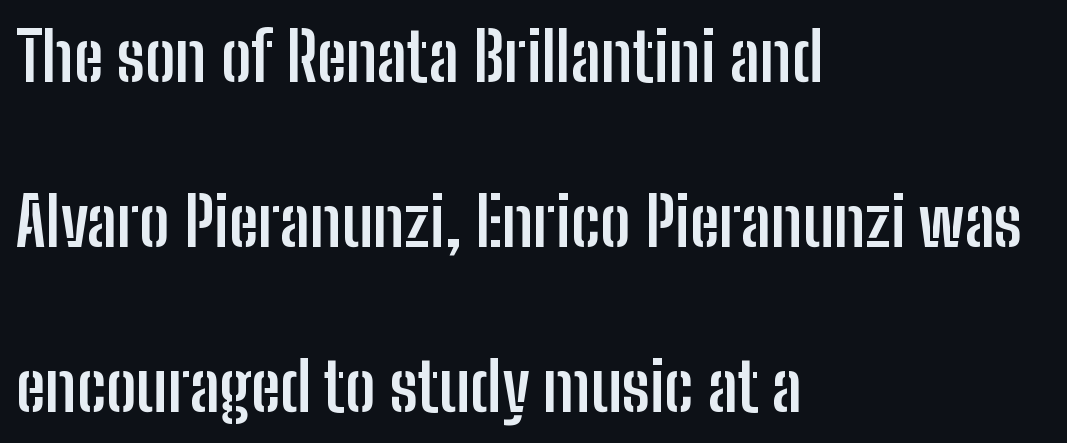
Q: Is the text bold? A: Yes.
Q: Is the text italic (slanted)? A: No, it is upright.
Q: Is the typeface a serif or a sans-serif typeface? A: Sans-serif.
Q: Is the text underlined? A: No.
Q: How is the paragraph aligned? A: Left-aligned.
Q: Is the spacing between letters normal or unusually wide? A: Normal.
Q: Is the spacing between lines tight, normal or loose? A: Loose.
Q: Width (condensed, normal, or wide)? A: Condensed.
Q: Stroke contrast? A: Low.
Q: x-height? A: Medium.
Q: Monospaced? A: No.
